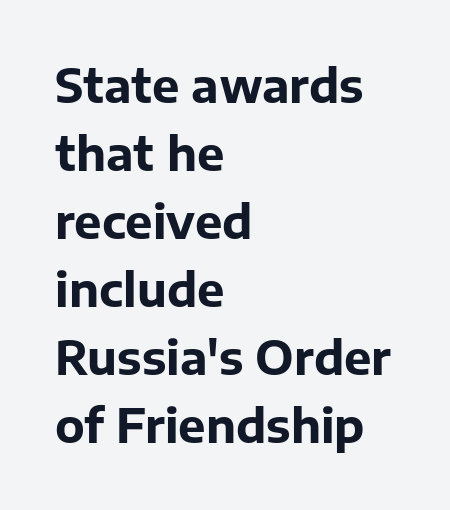
{"serif": "no", "italic": "no", "bold": "yes", "weight": "bold", "width": "normal", "stroke_contrast": "low", "x_height": "medium", "monospaced": "no", "underline": "no", "align": "left", "line_spacing": "normal", "line_spacing_ratio": 1.48, "letter_spacing": "normal", "letter_spacing_em": 0.0, "glyph_px": 46}
